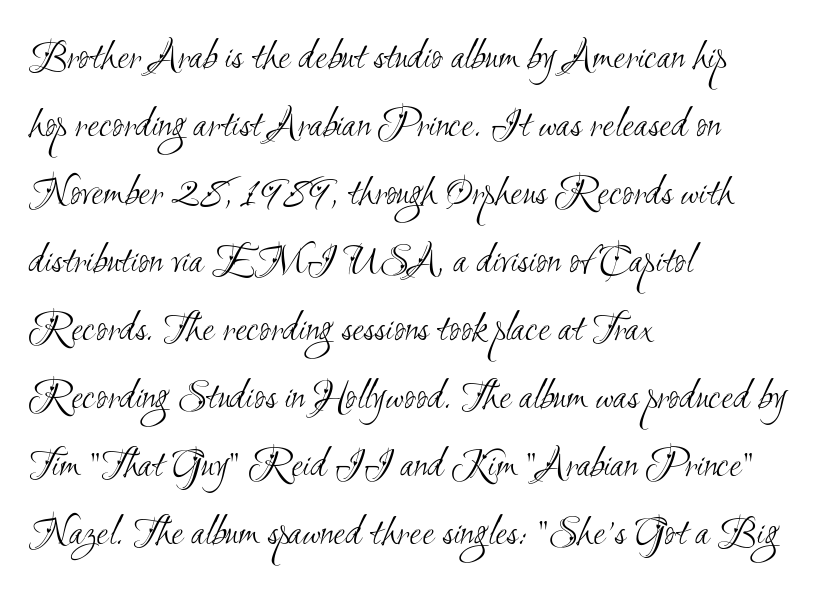
Ink coverage per letter is moderate at most. Does extra space separate the letters? No, they use regular spacing. The setting favours the left margin, as ordinary paragraphs usually do. Underlining? Definitely not there.
